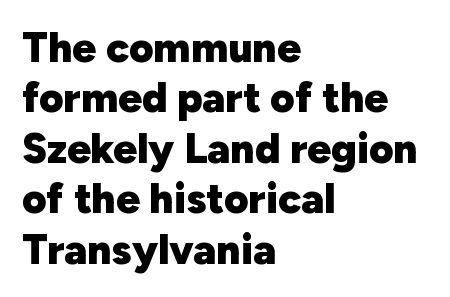
A dark, heavy texture on the line: the type is bold. Anything drawn beneath the words? Only blank space. You could not count columns in this text — the font is proportionally spaced. Between one letter and the next there's only the usual sliver of space.
